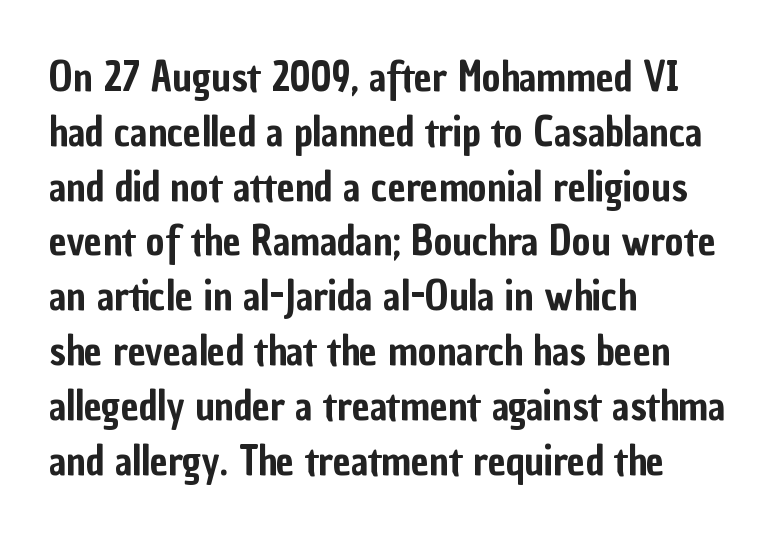
The words here are not underlined. Each word holds together tightly as a unit, with standard inter-letter gaps. The face used here is a sans, in the tradition of grotesques and geometrics. Here the designer chose a conventional face with non-uniform glyph widths.
